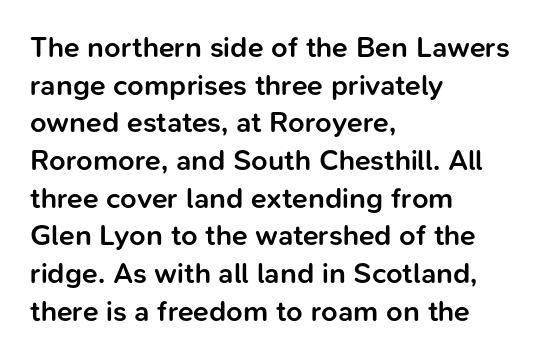
Notice how the passage keeps a crisp vertical edge on the left only. Stroke terminals: plain, sans-serif. Ordinary non-slanted type is in use. Default kerning and tracking; the words read as compact shapes. What's the leading like? Ordinary, nothing unusual. Note the varied advance widths — an 'i' is clearly narrower than an 'm'.
